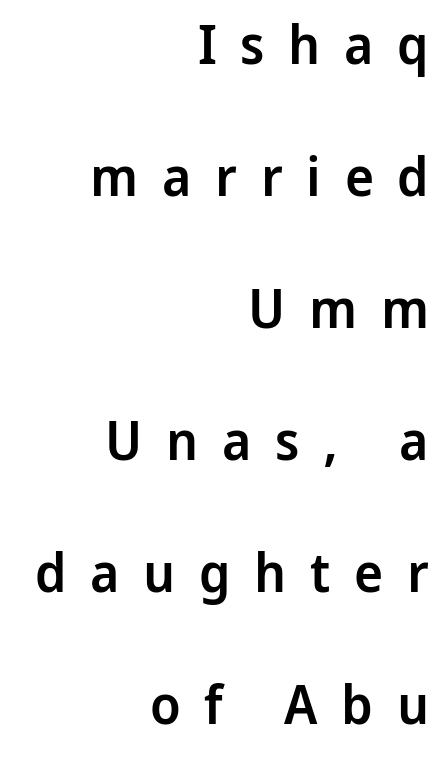
{"serif": "no", "italic": "no", "bold": "semi", "weight": "semibold", "width": "normal", "stroke_contrast": "low", "x_height": "medium", "monospaced": "no", "underline": "no", "align": "right", "line_spacing": "loose", "line_spacing_ratio": 2.4, "letter_spacing": "wide", "letter_spacing_em": 0.43, "glyph_px": 55}
